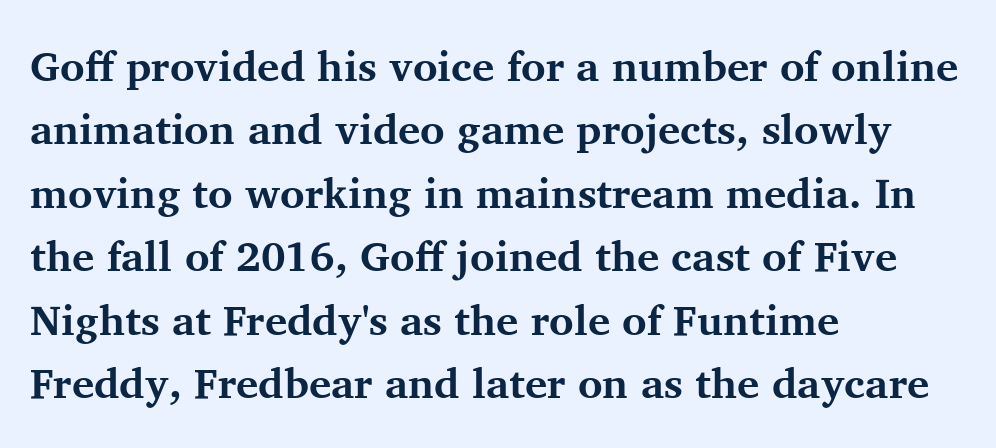
Here the designer chose a conventional face with non-uniform glyph widths. Nothing unusual about the tracking: characters are spaced as the font intends. It's the straight-up-and-down kind of type. Line starts are locked; line ends wander. Does the weight exceed regular? Yes, all the way to bold. Small tapered or slab feet sit at the stroke ends, so this counts as serif.
